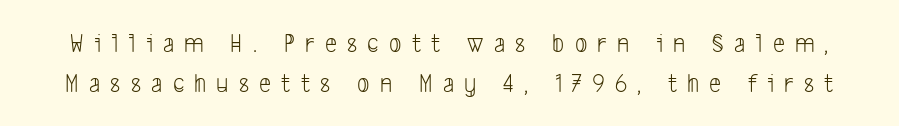
Q: Is the text bold? A: No.
Q: Is the text underlined? A: No.
Q: Is the spacing between letters normal or unusually wide? A: Unusually wide.
Q: Is the spacing between lines tight, normal or loose? A: Normal.
